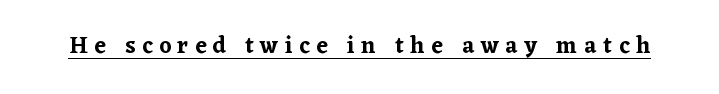
The image shows 23 px text type, upright; set unusually wide letter spacing (+0.29 em), underlined.
